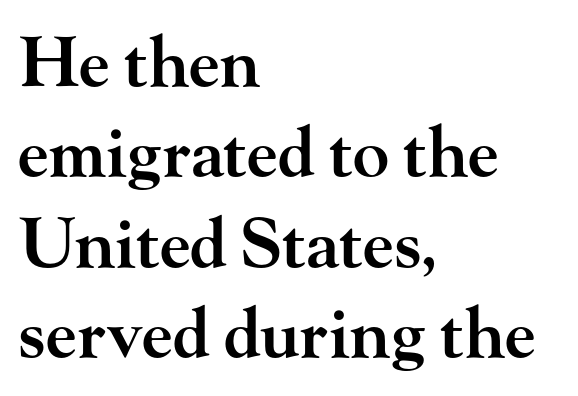
The image shows 68 px semibold, wide serif type, upright; set left-aligned, normal line spacing (1.33x), normal letter spacing, not underlined; high stroke contrast and a small x-height.
